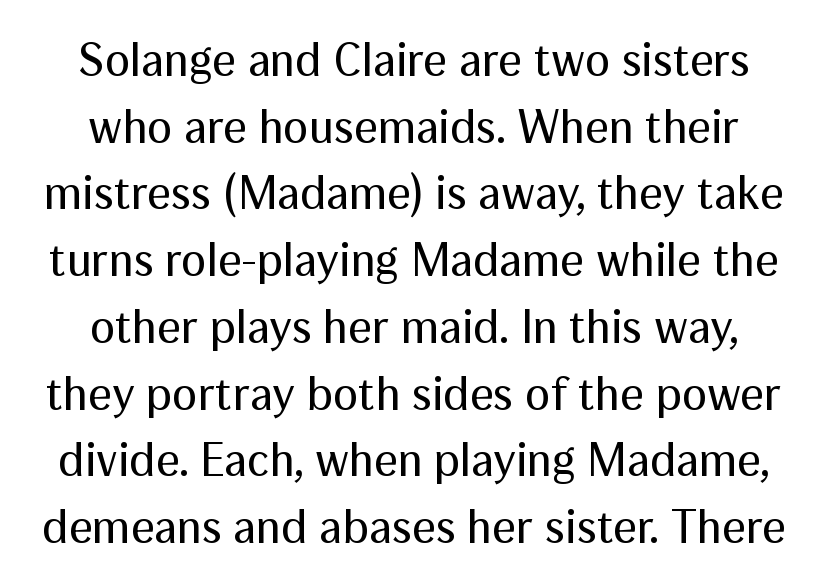
On a weight scale, this lands at 450 or below. The specimen omits any rule beneath the text block's lines. Both edges are ragged and mirror each other, which tells us the setting is centered. Horizontal bands of white between lines are of average thickness.
